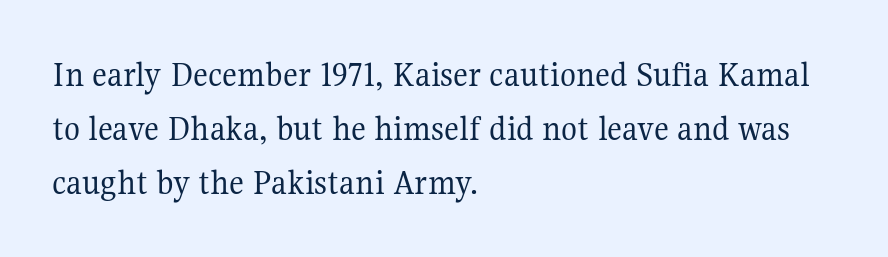
Q: Is the text bold? A: No.
Q: Is the text italic (slanted)? A: No, it is upright.
Q: Is the typeface a serif or a sans-serif typeface? A: Serif.
Q: Is the text underlined? A: No.
Q: How is the paragraph aligned? A: Left-aligned.
Q: Is the spacing between letters normal or unusually wide? A: Normal.
Q: Is the spacing between lines tight, normal or loose? A: Normal.
Q: Width (condensed, normal, or wide)? A: Normal.
Q: Stroke contrast? A: Medium.
Q: x-height? A: Medium.
Q: Monospaced? A: No.
